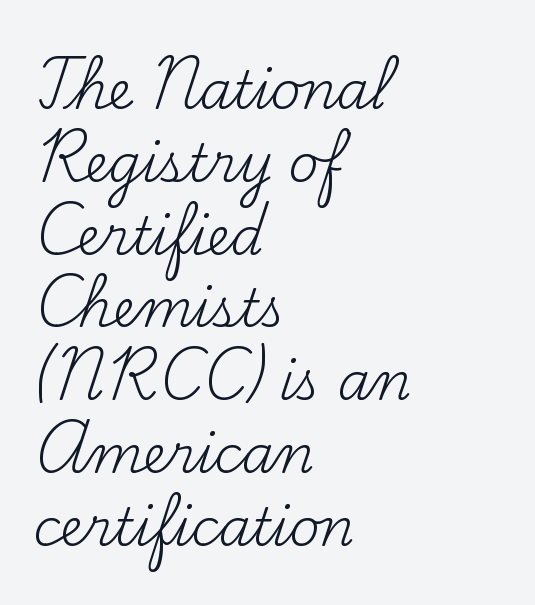
{"serif": "yes", "bold": "no", "weight": "regular", "width": "normal", "stroke_contrast": "medium", "x_height": "small", "monospaced": "no", "underline": "no", "align": "left", "line_spacing": "normal", "line_spacing_ratio": 1.4, "letter_spacing": "normal", "letter_spacing_em": 0.0, "glyph_px": 52}
